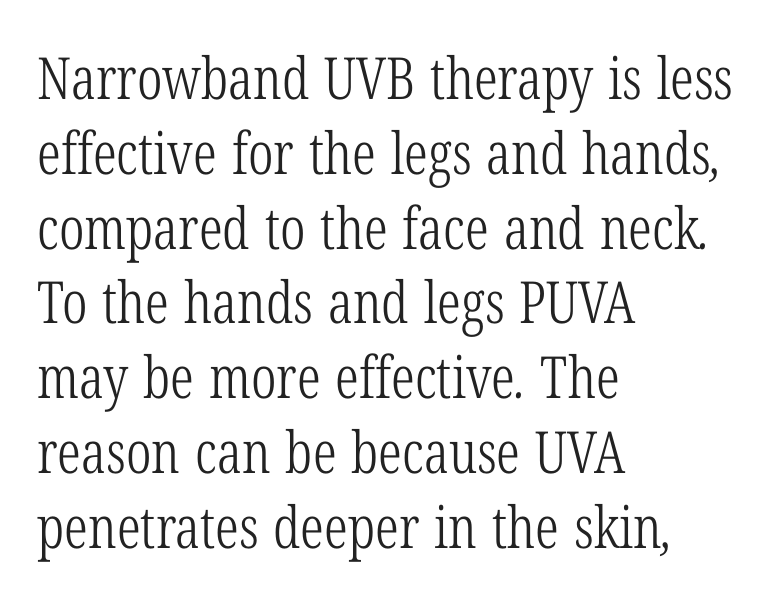
{"serif": "yes", "bold": "no", "weight": "light", "width": "condensed", "stroke_contrast": "low", "x_height": "medium", "monospaced": "no", "underline": "no", "align": "left", "line_spacing": "normal", "line_spacing_ratio": 1.29, "letter_spacing": "normal", "letter_spacing_em": 0.0, "glyph_px": 58}
